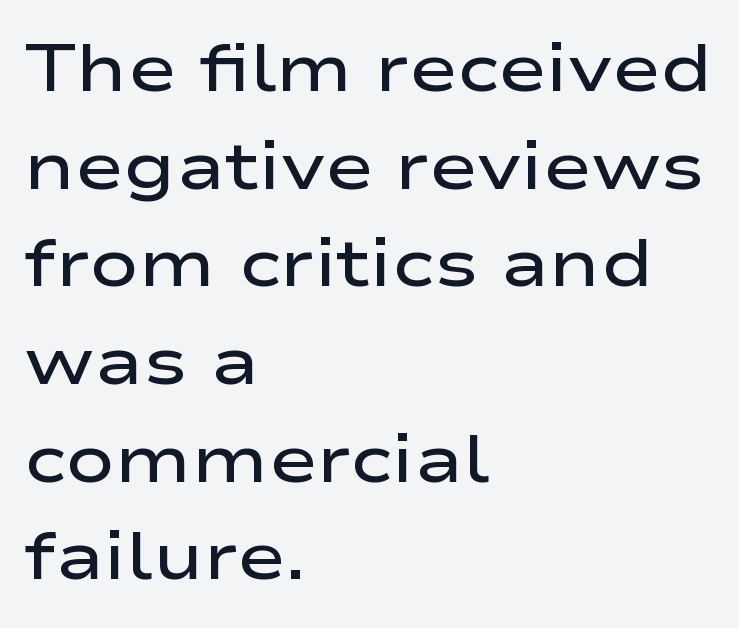
Q: Is the text bold? A: Semi-bold.
Q: Is the text italic (slanted)? A: No, it is upright.
Q: Is the typeface a serif or a sans-serif typeface? A: Sans-serif.
Q: Is the text underlined? A: No.
Q: How is the paragraph aligned? A: Left-aligned.
Q: Is the spacing between letters normal or unusually wide? A: Normal.
Q: Is the spacing between lines tight, normal or loose? A: Normal.
Q: Width (condensed, normal, or wide)? A: Wide.
Q: Stroke contrast? A: Low.
Q: x-height? A: Medium.
Q: Monospaced? A: No.
